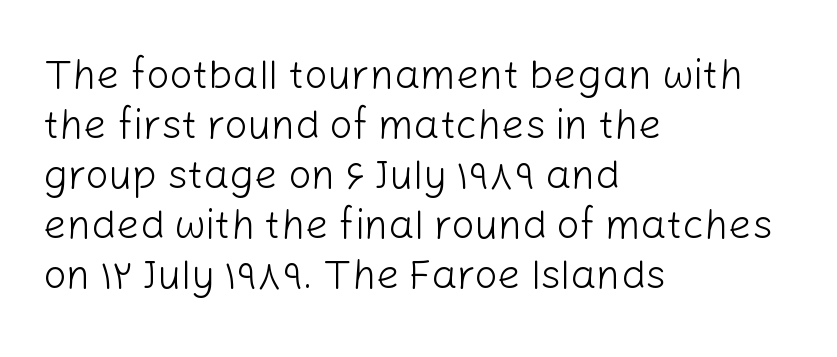
Q: Is the text bold? A: No.
Q: Is the text italic (slanted)? A: No, it is upright.
Q: Is the typeface a serif or a sans-serif typeface? A: Sans-serif.
Q: Is the text underlined? A: No.
Q: How is the paragraph aligned? A: Left-aligned.
Q: Is the spacing between letters normal or unusually wide? A: Normal.
Q: Width (condensed, normal, or wide)? A: Normal.
Q: Stroke contrast? A: Low.
Q: x-height? A: Medium.
Q: Monospaced? A: No.
